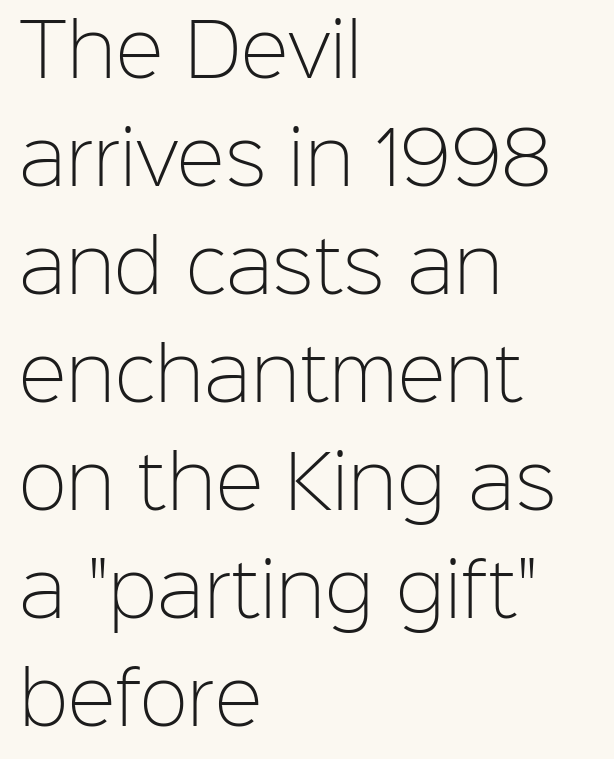
Q: Is the text bold? A: No.
Q: Is the text italic (slanted)? A: No, it is upright.
Q: Is the typeface a serif or a sans-serif typeface? A: Sans-serif.
Q: Is the text underlined? A: No.
Q: How is the paragraph aligned? A: Left-aligned.
Q: Is the spacing between letters normal or unusually wide? A: Normal.
Q: Is the spacing between lines tight, normal or loose? A: Normal.
Q: Width (condensed, normal, or wide)? A: Normal.
Q: Stroke contrast? A: Low.
Q: x-height? A: Medium.
Q: Monospaced? A: No.
